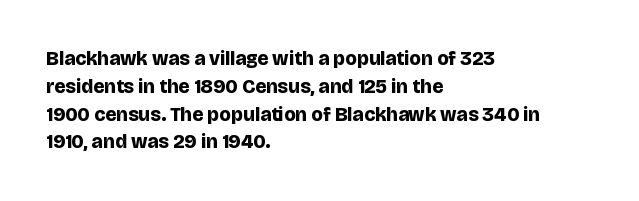
The image shows 20 px bold type, upright; set left-aligned, normal line spacing (1.39x), normal letter spacing, not underlined.
